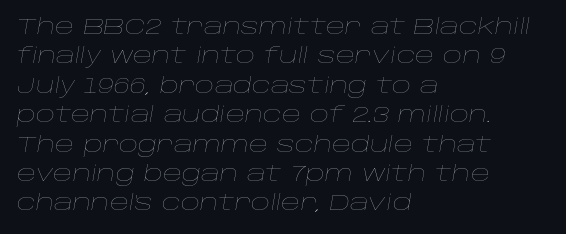
{"italic": "yes", "lean": "right", "slant_degrees": 10, "bold": "no", "underline": "no", "align": "left", "line_spacing": "normal", "line_spacing_ratio": 1.4, "letter_spacing": "normal", "letter_spacing_em": 0.0, "glyph_px": 21}
